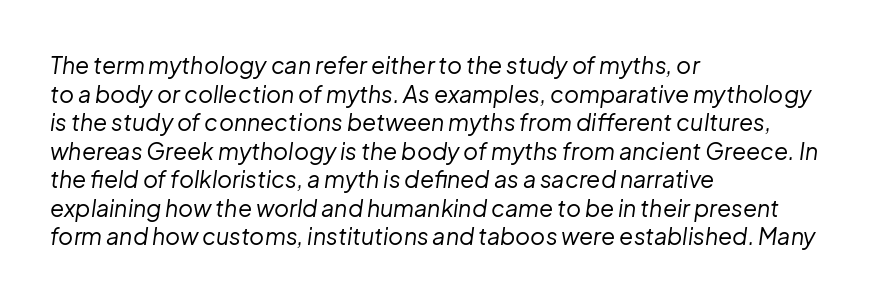
The face used here is rendered with its standard letterfit. The baseline area is clear. Unbolded letterforms with no extra heft. Observe the lean: these are italic letterforms.
